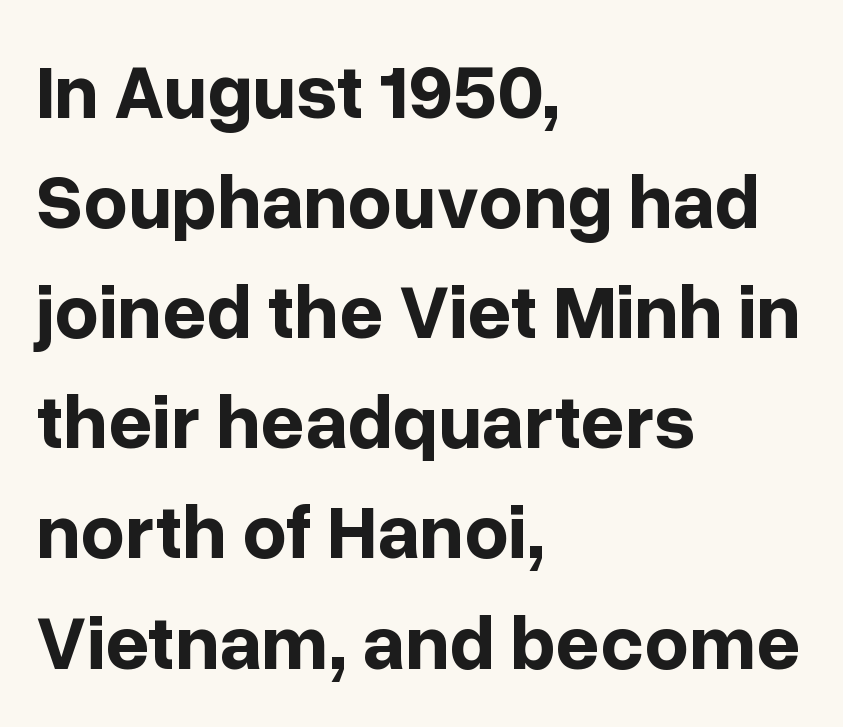
Q: Is the text bold? A: Yes.
Q: Is the text italic (slanted)? A: No, it is upright.
Q: Is the typeface a serif or a sans-serif typeface? A: Sans-serif.
Q: Is the text underlined? A: No.
Q: How is the paragraph aligned? A: Left-aligned.
Q: Is the spacing between letters normal or unusually wide? A: Normal.
Q: Is the spacing between lines tight, normal or loose? A: Normal.
Q: Width (condensed, normal, or wide)? A: Normal.
Q: Stroke contrast? A: Low.
Q: x-height? A: Medium.
Q: Monospaced? A: No.
